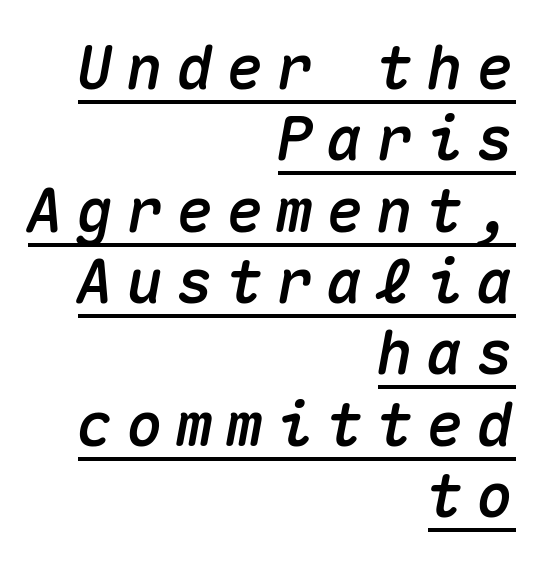
{"italic": "yes", "lean": "right", "slant_degrees": 10, "width": "normal", "stroke_contrast": "medium", "x_height": "medium", "monospaced": "yes", "underline": "yes", "align": "right", "line_spacing_ratio": 1.17, "letter_spacing": "wide", "letter_spacing_em": 0.22, "glyph_px": 61}
